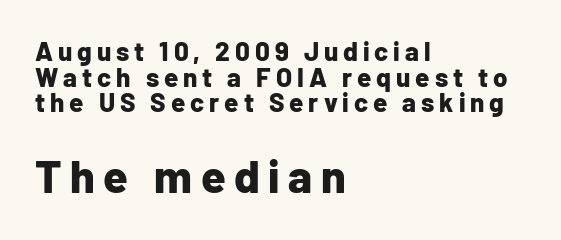
{"serif": "no", "italic": "no", "bold": "yes", "weight": "bold", "width": "normal", "stroke_contrast": "low", "x_height": "medium", "monospaced": "no", "underline": "no", "align": "left", "line_spacing": "tight", "line_spacing_ratio": 0.99, "larger_block": "second", "size_ratio": 1.73, "glyph_px": 45}
